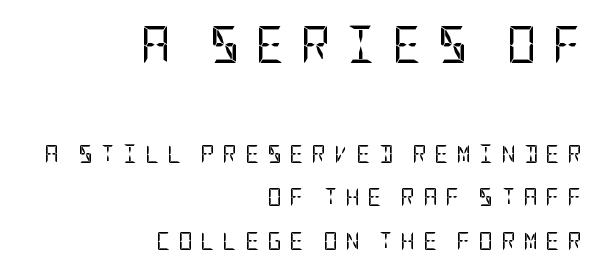
Q: Is the text bold? A: No.
Q: Is the text italic (slanted)? A: No, it is upright.
Q: Is the typeface a serif or a sans-serif typeface? A: Sans-serif.
Q: Is the text underlined? A: No.
Q: How is the paragraph aligned? A: Right-aligned.
Q: Is the spacing between letters normal or unusually wide? A: Unusually wide.
Q: Is the spacing between lines tight, normal or loose? A: Loose.
Q: Which block of text is set in a larger size, the first (top) or the second (bottom)? A: The first (top) one.
Q: Width (condensed, normal, or wide)? A: Condensed.
Q: Stroke contrast? A: Low.
Q: x-height? A: Large.
